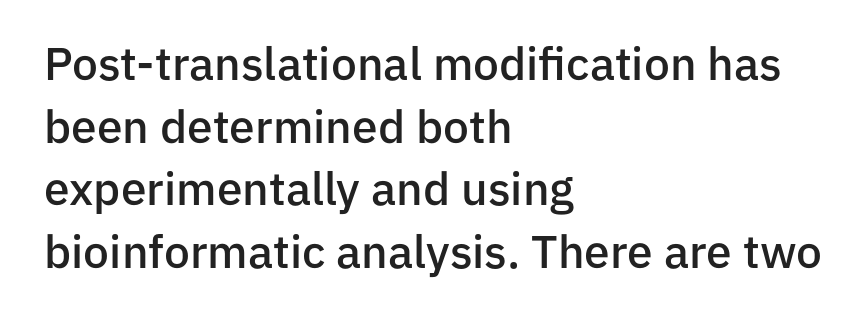
{"serif": "no", "italic": "no", "bold": "semi", "weight": "semibold", "width": "normal", "stroke_contrast": "low", "x_height": "medium", "monospaced": "no", "underline": "no", "align": "left", "line_spacing": "normal", "line_spacing_ratio": 1.36, "letter_spacing": "normal", "letter_spacing_em": 0.0, "glyph_px": 46}
